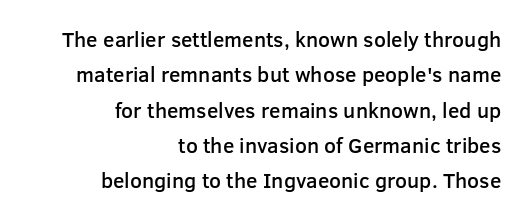
Q: Is the text bold? A: Semi-bold.
Q: Is the text italic (slanted)? A: No, it is upright.
Q: Is the text underlined? A: No.
Q: How is the paragraph aligned? A: Right-aligned.
Q: Is the spacing between letters normal or unusually wide? A: Normal.
Q: Is the spacing between lines tight, normal or loose? A: Normal.
